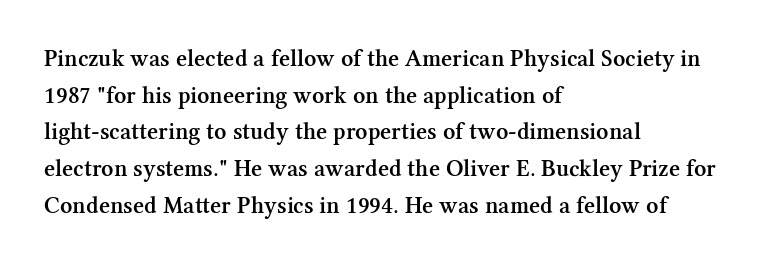
{"italic": "no", "bold": "semi", "underline": "no", "align": "left", "line_spacing": "normal", "line_spacing_ratio": 1.53, "letter_spacing": "normal", "letter_spacing_em": 0.0, "glyph_px": 24}
